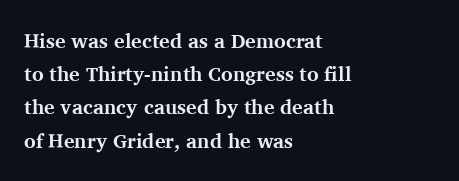
{"italic": "no", "bold": "yes", "underline": "no", "align": "left", "line_spacing": "normal", "line_spacing_ratio": 1.66, "letter_spacing": "normal", "letter_spacing_em": 0.0, "glyph_px": 20}
